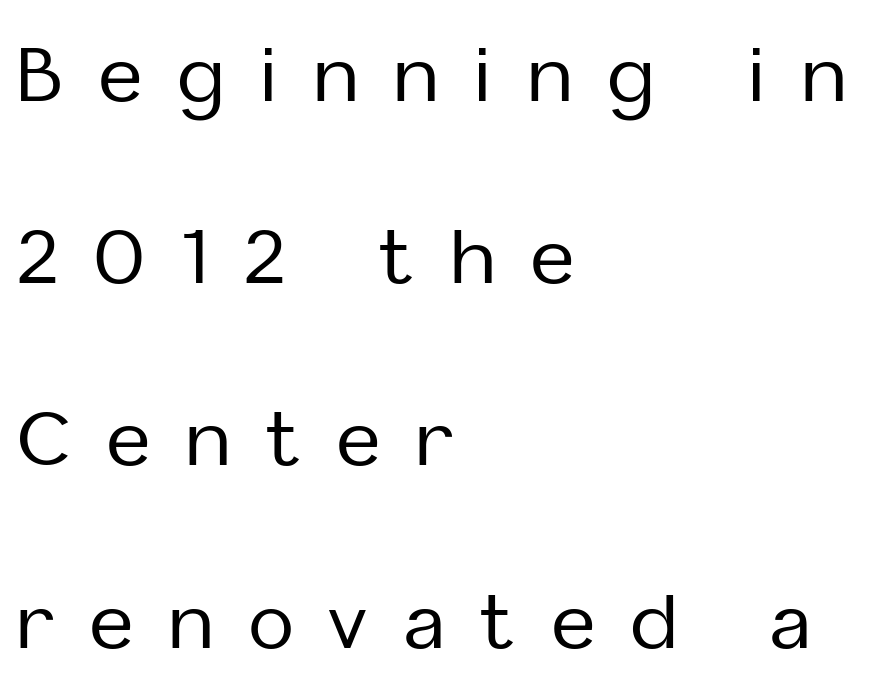
Widely set lines give the paragraph a tall, airy silhouette. Looks like regular typesetting: each glyph gets only the width it needs. Does the type have serifs? No, each stem ends abruptly. Every row of glyphs begins at an identical x-position on the left. The specimen omits any rule beneath the text block's lines. This rendering widens character spacing well past its baseline value.
